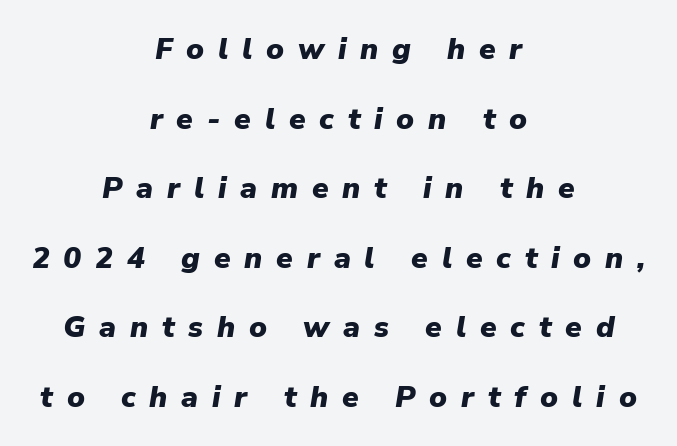
{"italic": "yes", "lean": "right", "slant_degrees": 9, "bold": "yes", "weight": "heavy", "width": "normal", "stroke_contrast": "low", "x_height": "medium", "monospaced": "no", "underline": "no", "align": "center", "line_spacing": "loose", "line_spacing_ratio": 2.32, "letter_spacing": "wide", "letter_spacing_em": 0.46, "glyph_px": 30}
